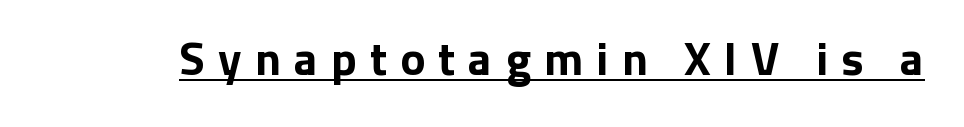
The image shows 47 px bold sans-serif type, upright; set unusually wide letter spacing (+0.28 em), underlined; low stroke contrast and a medium x-height.
